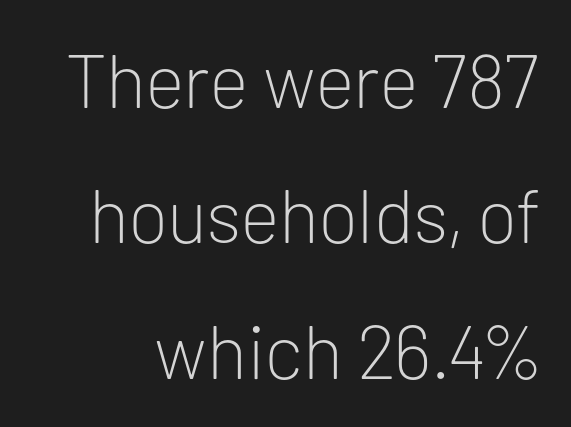
Q: Is the text bold? A: No.
Q: Is the text italic (slanted)? A: No, it is upright.
Q: Is the typeface a serif or a sans-serif typeface? A: Sans-serif.
Q: Is the text underlined? A: No.
Q: Is the spacing between letters normal or unusually wide? A: Normal.
Q: Width (condensed, normal, or wide)? A: Normal.
Q: Stroke contrast? A: Low.
Q: x-height? A: Medium.
Q: Monospaced? A: No.
